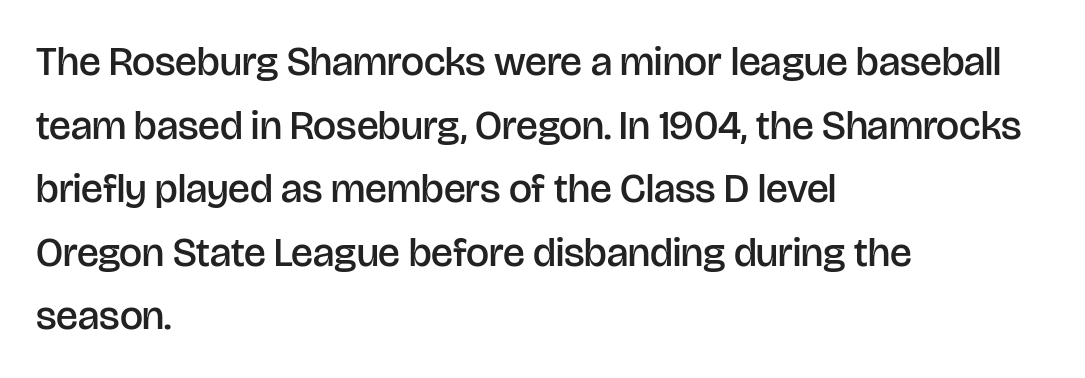
{"serif": "no", "italic": "no", "bold": "semi", "weight": "semibold", "width": "normal", "stroke_contrast": "low", "x_height": "large", "monospaced": "no", "underline": "no", "align": "left", "line_spacing": "normal", "line_spacing_ratio": 1.55, "letter_spacing": "normal", "letter_spacing_em": 0.0, "glyph_px": 41}
